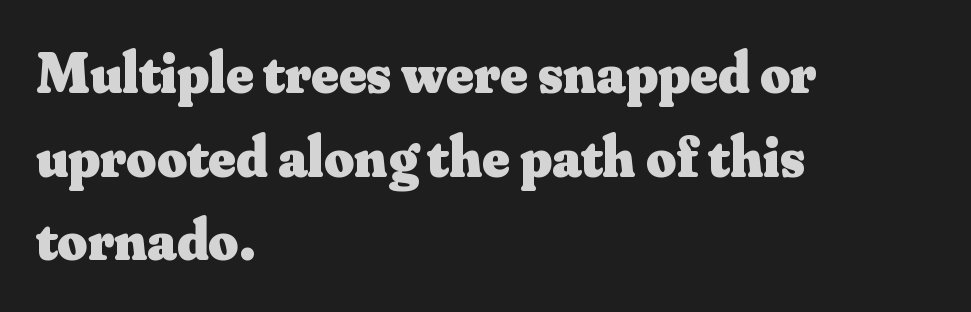
Spacing verdict: proportional, widths tailored to each character. Standard letterfit; no display-style spreading of the glyphs. You can tell from the footed stems that serif type was used. This is the regular roman posture of the typeface. The zone under the glyphs is completely vacant. This block has exactly the height ordinary leading produces.
